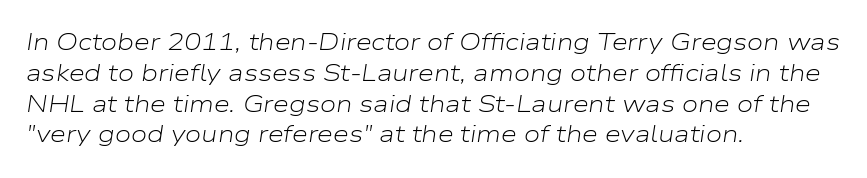
The image shows 23 px text type, italic (leaning right); set left-aligned, normal line spacing (1.34x), normal letter spacing, not underlined.
